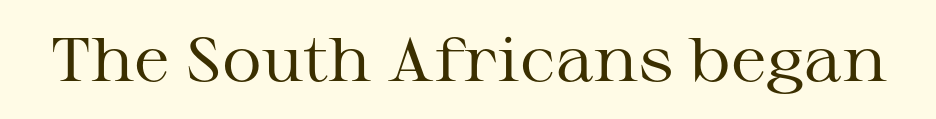
These lines are rendered in a variable-pitch font. You can tell it's not italic because the verticals are truly vertical. Does the type have serifs? Yes, each stem ends in a small foot. Has an underline been added? It has not. The gaps between neighbouring characters are ordinary and unremarkable.
